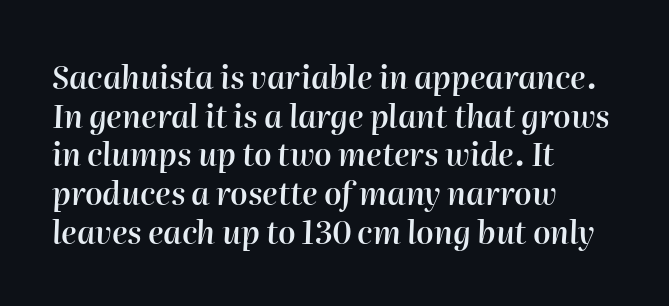
Note the varied advance widths — an 'i' is clearly narrower than an 'm'. This is the in-between weight designers call semibold or demi. The typesetter chose a ragged-right arrangement here. In terms of posture, this sample is oblique. Honestly, the letter spacing is just normal — you wouldn't notice it.
